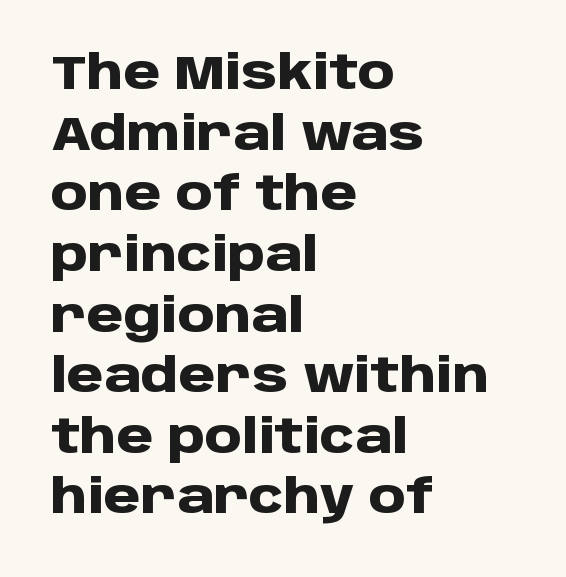
Spacing verdict: proportional, widths tailored to each character. Horizontal alignment here is leftward, the default for most running prose. Notice how thick the strokes are: this is what a full bold looks like. A typesetter would mark this as roman, not italic. The area under the type is left untouched.
